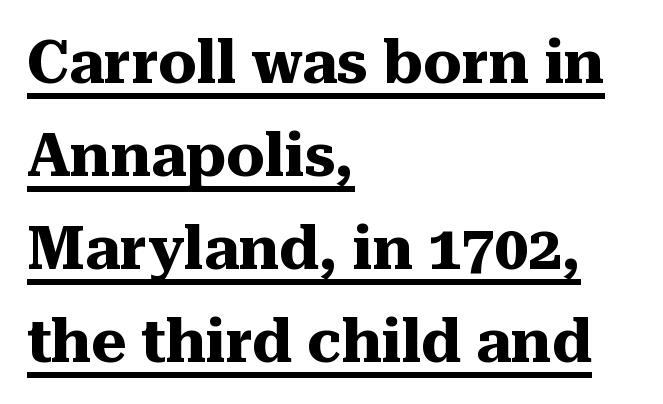
The image shows 60 px heavy serif type, upright; set left-aligned, normal line spacing (1.55x), normal letter spacing, underlined; medium stroke contrast and a medium x-height.
